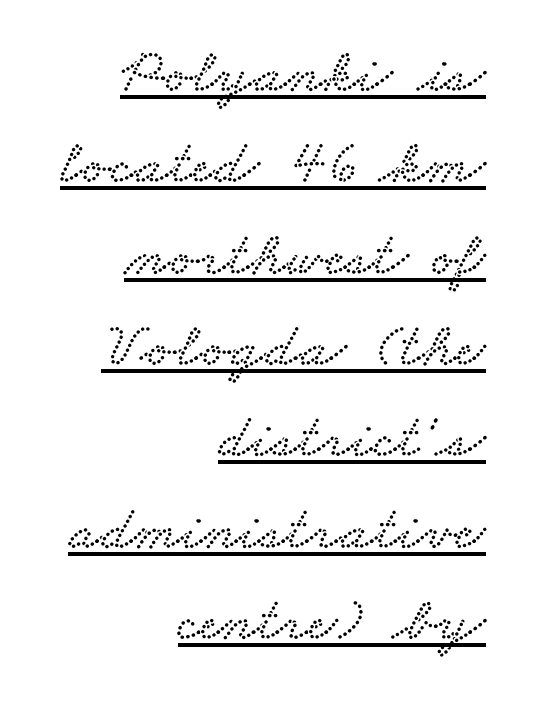
Q: Is the typeface a serif or a sans-serif typeface? A: Serif.
Q: Is the text underlined? A: Yes.
Q: How is the paragraph aligned? A: Right-aligned.
Q: Is the spacing between letters normal or unusually wide? A: Normal.
Q: Is the spacing between lines tight, normal or loose? A: Normal.
Q: Width (condensed, normal, or wide)? A: Wide.
Q: Stroke contrast? A: Low.
Q: x-height? A: Small.
Q: Monospaced? A: No.
